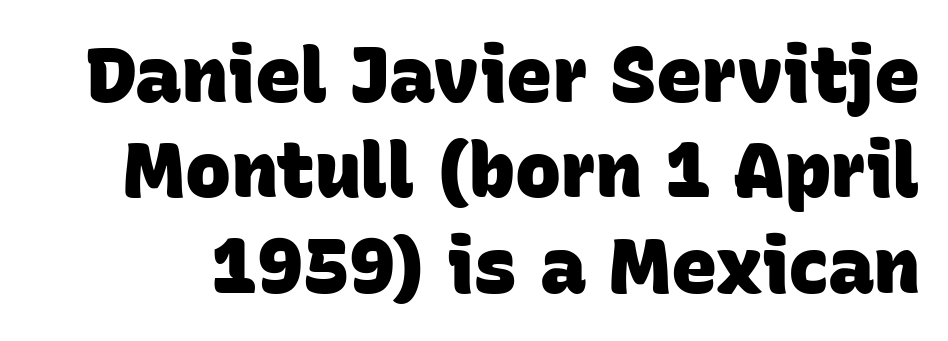
{"serif": "no", "bold": "yes", "weight": "heavy", "width": "normal", "stroke_contrast": "low", "x_height": "large", "monospaced": "no", "underline": "no", "line_spacing_ratio": 1.24, "letter_spacing": "normal", "letter_spacing_em": 0.0, "glyph_px": 77}
